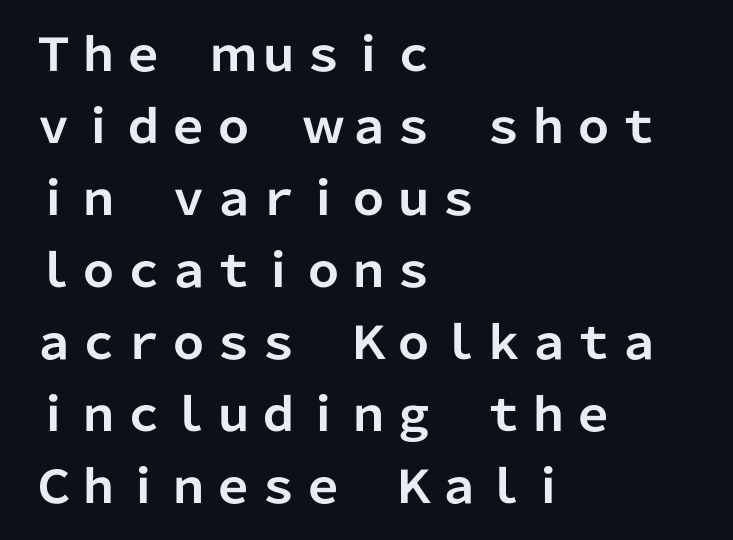
A sans-serif font was chosen for this passage. Underline: absent. Do the characters align in a grid? No, the font is proportional. Upright lettering throughout.
